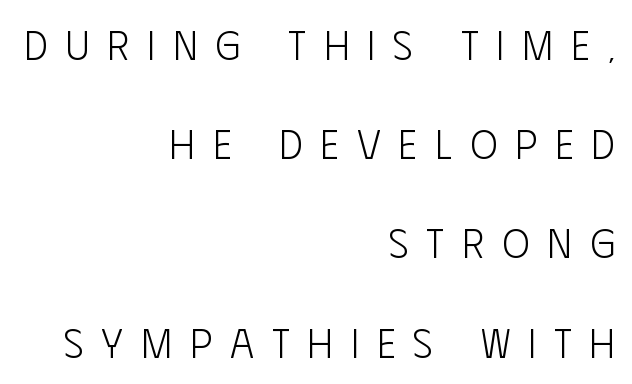
{"serif": "no", "italic": "no", "bold": "no", "weight": "light", "width": "condensed", "stroke_contrast": "low", "x_height": "large", "monospaced": "no", "underline": "no", "align": "right", "line_spacing": "loose", "line_spacing_ratio": 2.42, "letter_spacing": "wide", "letter_spacing_em": 0.44, "glyph_px": 41}
